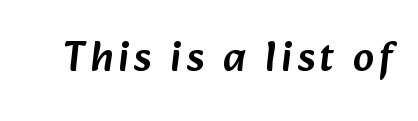
{"serif": "no", "width": "normal", "stroke_contrast": "low", "x_height": "medium", "monospaced": "no", "underline": "no", "glyph_px": 42}
